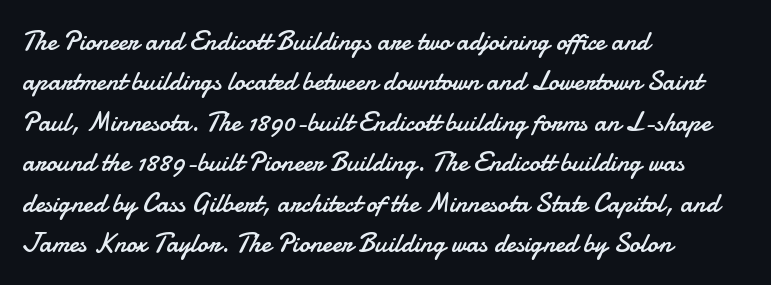
{"bold": "no", "underline": "no", "align": "left", "line_spacing": "normal", "line_spacing_ratio": 1.5, "letter_spacing": "normal", "letter_spacing_em": 0.0, "glyph_px": 27}
